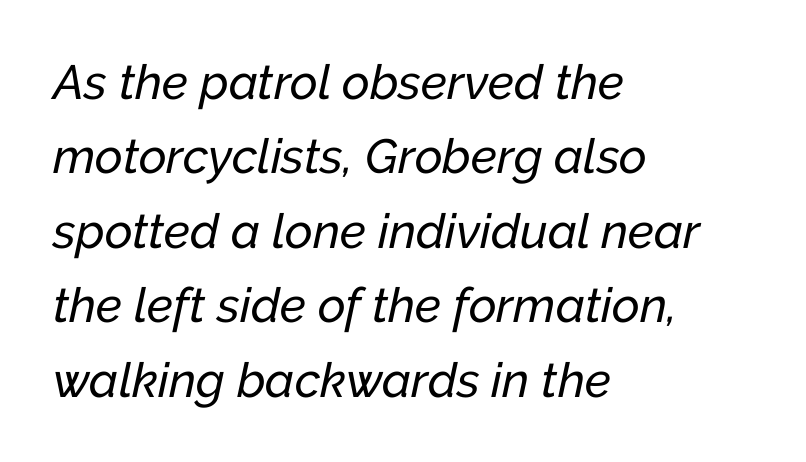
{"italic": "yes", "lean": "right", "slant_degrees": 12, "width": "normal", "stroke_contrast": "low", "x_height": "medium", "monospaced": "no", "underline": "no", "align": "left", "line_spacing": "normal", "line_spacing_ratio": 1.55, "letter_spacing": "normal", "letter_spacing_em": 0.0, "glyph_px": 48}
